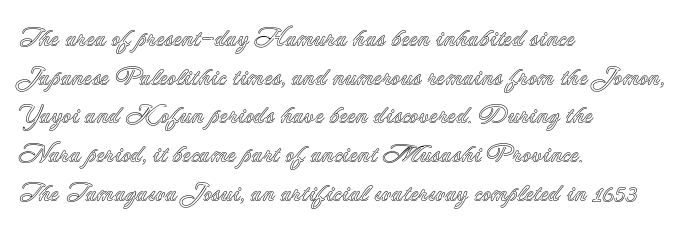
Q: Is the text italic (slanted)? A: Yes.
Q: Is the text underlined? A: No.
Q: How is the paragraph aligned? A: Left-aligned.
Q: Is the spacing between letters normal or unusually wide? A: Normal.
Q: Is the spacing between lines tight, normal or loose? A: Normal.
